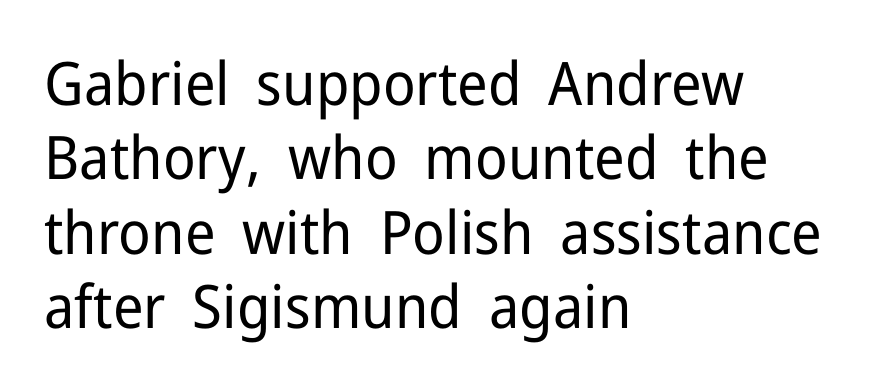
The image shows 60 px regular-weight sans-serif type, upright; set left-aligned, line spacing 1.24x, normal letter spacing, not underlined; low stroke contrast and a medium x-height.
